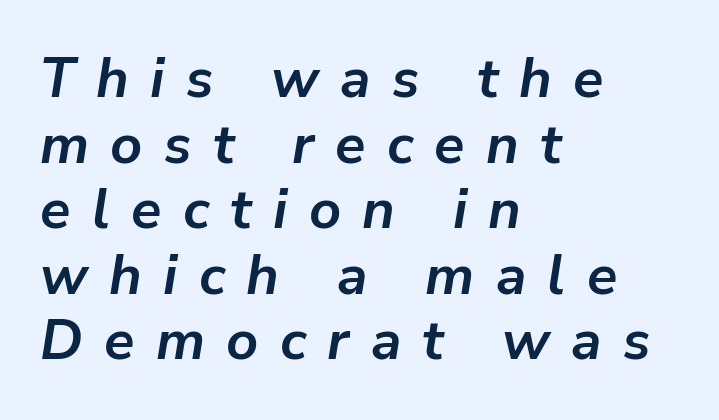
Q: Is the text bold? A: Yes.
Q: Is the text italic (slanted)? A: Yes, it leans right by about 9 degrees.
Q: Is the text underlined? A: No.
Q: How is the paragraph aligned? A: Left-aligned.
Q: Is the spacing between letters normal or unusually wide? A: Unusually wide.
Q: Width (condensed, normal, or wide)? A: Normal.
Q: Stroke contrast? A: Low.
Q: x-height? A: Medium.
Q: Monospaced? A: No.
